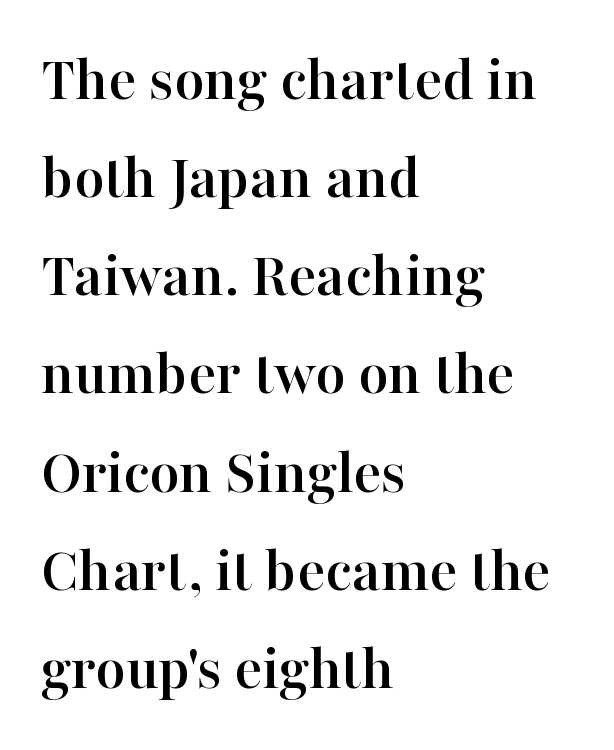
Q: Is the text italic (slanted)? A: No, it is upright.
Q: Is the typeface a serif or a sans-serif typeface? A: Serif.
Q: Is the text underlined? A: No.
Q: How is the paragraph aligned? A: Left-aligned.
Q: Is the spacing between letters normal or unusually wide? A: Normal.
Q: Is the spacing between lines tight, normal or loose? A: Normal.
Q: Width (condensed, normal, or wide)? A: Normal.
Q: Stroke contrast? A: High.
Q: x-height? A: Medium.
Q: Monospaced? A: No.
